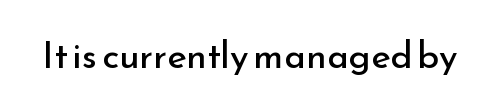
Q: Is the text bold? A: No.
Q: Is the text italic (slanted)? A: No, it is upright.
Q: Is the typeface a serif or a sans-serif typeface? A: Sans-serif.
Q: Is the text underlined? A: No.
Q: Is the spacing between letters normal or unusually wide? A: Normal.
Q: Width (condensed, normal, or wide)? A: Normal.
Q: Stroke contrast? A: Low.
Q: x-height? A: Small.
Q: Monospaced? A: No.
